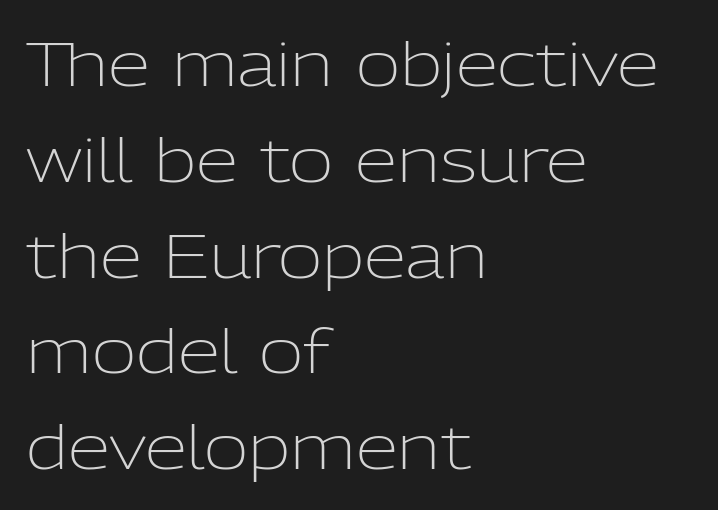
The image shows 61 px light sans-serif type, upright; set left-aligned, normal line spacing (1.57x), normal letter spacing, not underlined; low stroke contrast and a medium x-height.
